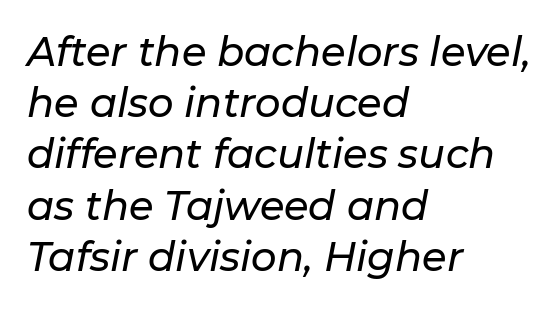
The image shows 40 px text type, italic (leaning right); set left-aligned, normal line spacing (1.28x), normal letter spacing, not underlined; low stroke contrast and a medium x-height.
